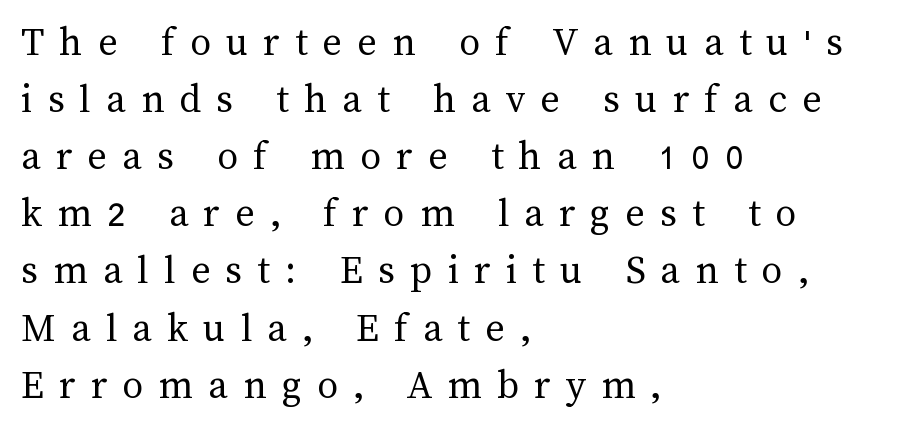
{"italic": "no", "bold": "no", "weight": "regular", "width": "normal", "stroke_contrast": "medium", "x_height": "medium", "monospaced": "no", "underline": "no", "align": "left", "line_spacing": "normal", "line_spacing_ratio": 1.36, "letter_spacing": "wide", "letter_spacing_em": 0.36, "glyph_px": 42}
